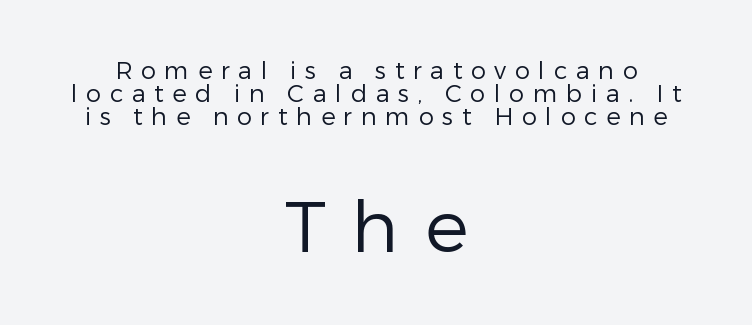
Q: Is the text bold? A: No.
Q: Is the text italic (slanted)? A: No, it is upright.
Q: Is the typeface a serif or a sans-serif typeface? A: Sans-serif.
Q: Is the text underlined? A: No.
Q: How is the paragraph aligned? A: Centered.
Q: Is the spacing between letters normal or unusually wide? A: Unusually wide.
Q: Is the spacing between lines tight, normal or loose? A: Tight.
Q: Which block of text is set in a larger size, the first (top) or the second (bottom)? A: The second (bottom) one.
Q: Width (condensed, normal, or wide)? A: Normal.
Q: Stroke contrast? A: Low.
Q: x-height? A: Medium.
Q: Monospaced? A: No.
